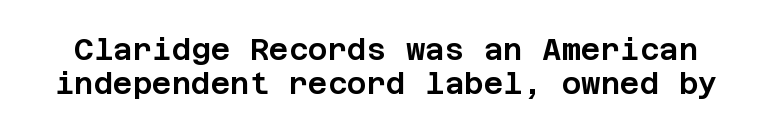
These lines were composed using upright roman letters. Compared with typical paragraphs, the rows here are closer together. This sample uses a sans-serif face. Lines of text with bare space underneath. Does extra space separate the letters? No, they use regular spacing.
